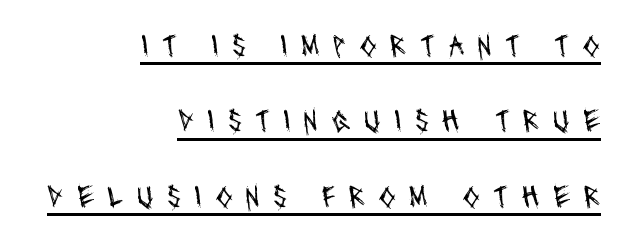
Q: Is the text bold? A: No.
Q: Is the typeface a serif or a sans-serif typeface? A: Sans-serif.
Q: Is the text underlined? A: Yes.
Q: How is the paragraph aligned? A: Right-aligned.
Q: Is the spacing between letters normal or unusually wide? A: Unusually wide.
Q: Is the spacing between lines tight, normal or loose? A: Loose.
Q: Width (condensed, normal, or wide)? A: Condensed.
Q: Stroke contrast? A: Medium.
Q: x-height? A: Large.
Q: Monospaced? A: No.
